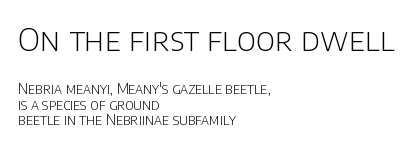
{"serif": "no", "italic": "no", "bold": "no", "weight": "light", "width": "normal", "stroke_contrast": "low", "x_height": "large", "monospaced": "no", "underline": "no", "align": "left", "line_spacing": "tight", "line_spacing_ratio": 1.11, "letter_spacing": "normal", "letter_spacing_em": 0.0, "larger_block": "first", "size_ratio": 2.29, "glyph_px": 32}
